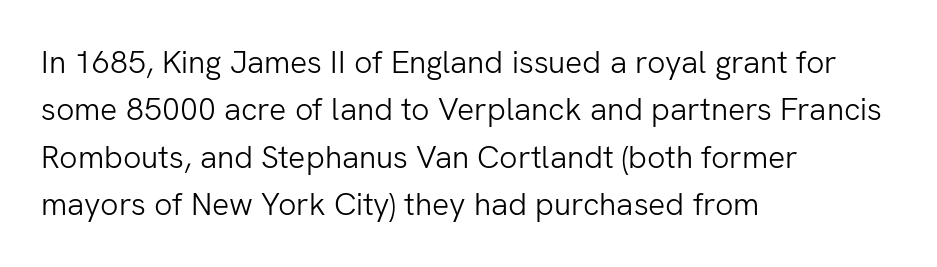
Look at the tracking — it's just the regular setting, nothing added. It's the straight-up-and-down kind of type. Alignment: flush left. Only glyphs here, with clear space below each row. Stems here are at most as thick as an everyday book face. The rows are spaced the way most documents space them.
